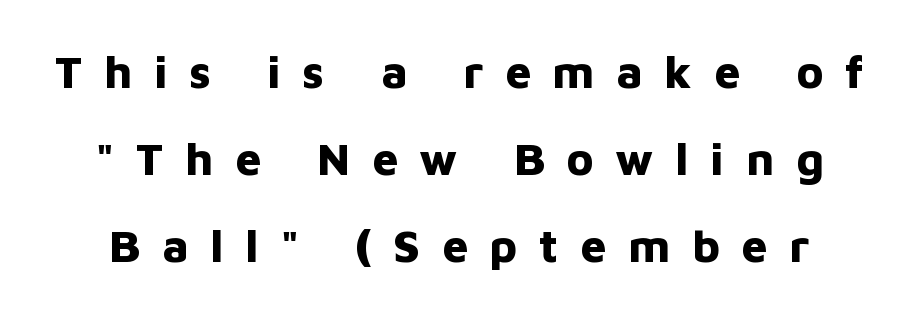
The image shows 46 px bold sans-serif type, upright; set line spacing 1.89x, unusually wide letter spacing (+0.47 em), not underlined; low stroke contrast and a medium x-height.
